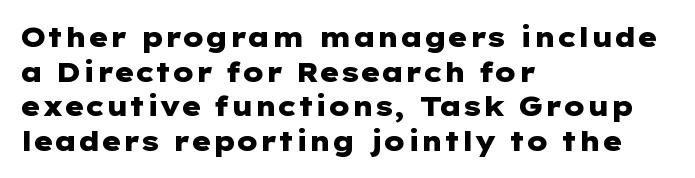
Q: Is the text bold? A: Yes.
Q: Is the text italic (slanted)? A: No, it is upright.
Q: Is the text underlined? A: No.
Q: How is the paragraph aligned? A: Left-aligned.
Q: Is the spacing between letters normal or unusually wide? A: Normal.
Q: Is the spacing between lines tight, normal or loose? A: Normal.
